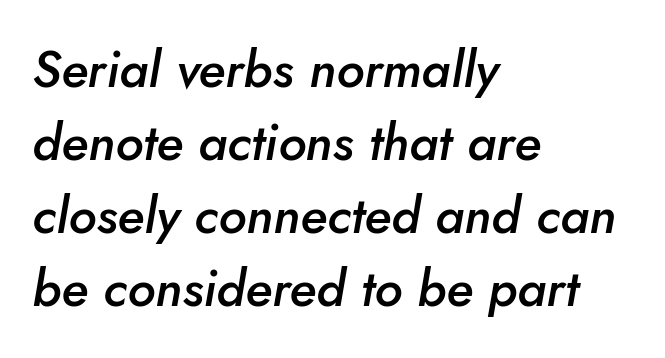
The image shows 51 px semibold type, italic (leaning right); set left-aligned, normal line spacing (1.43x), normal letter spacing, not underlined; low stroke contrast and a small x-height.
